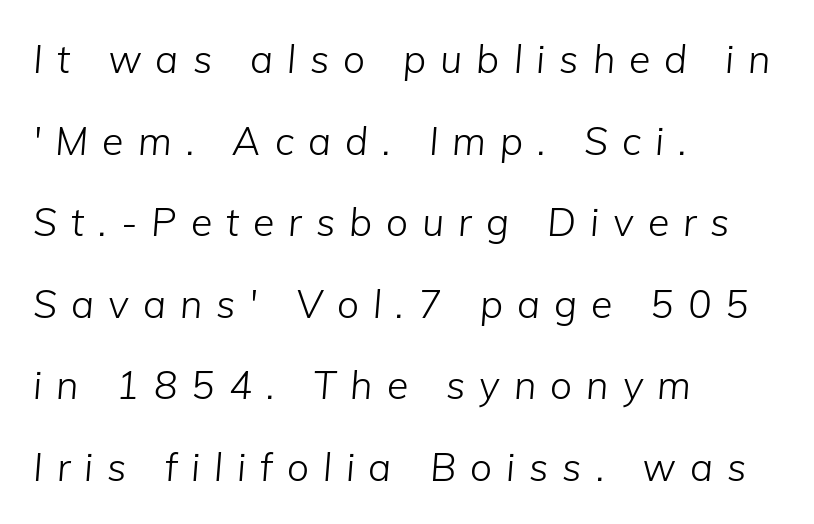
The image shows 39 px light type, italic (leaning right); set left-aligned, loose line spacing (2.09x), unusually wide letter spacing (+0.36 em), not underlined; low stroke contrast and a medium x-height.
